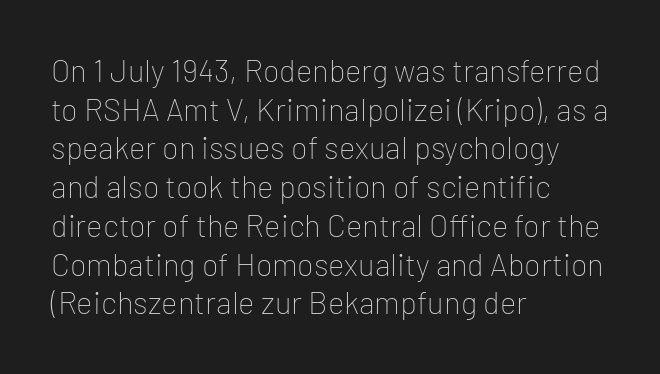
Letter spacing: default. Any mark beneath the type? The region is blank. Proportional: the letters do not fall into vertical columns. The designer left line spacing at the default. Bold? No — there's no thickening of the strokes.
